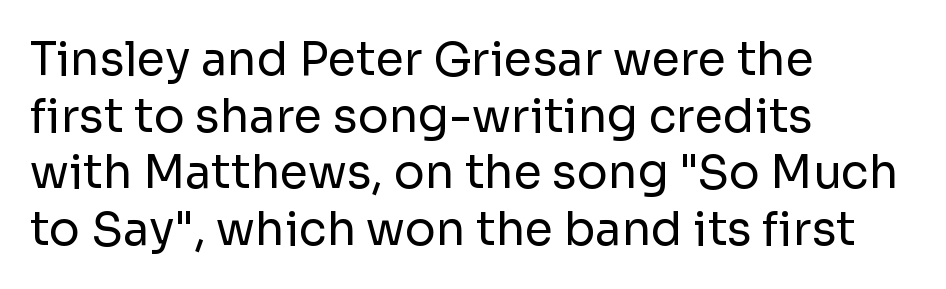
{"serif": "no", "italic": "no", "bold": "no", "weight": "regular", "width": "normal", "stroke_contrast": "low", "x_height": "medium", "monospaced": "no", "underline": "no", "align": "left", "line_spacing_ratio": 1.23, "letter_spacing": "normal", "letter_spacing_em": 0.0, "glyph_px": 46}
